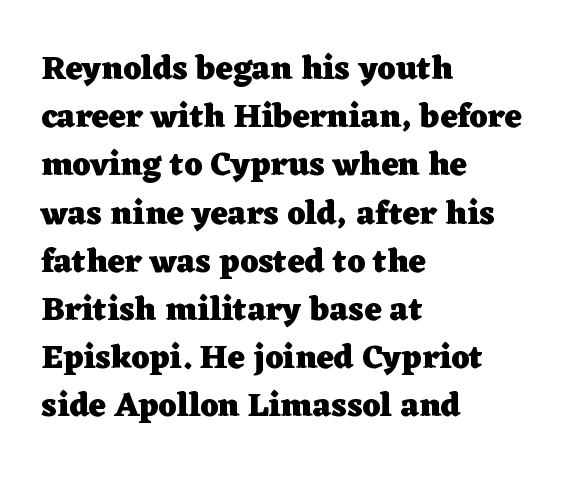
Check the space under the baseline: it is left empty. These lines carry a lot of weight — the face is fully bold. Letterform terminals end in serifs throughout the passage. What stands out about the letter spacing? Nothing — it is the standard amount. These lines stack with their left ends in a neat column.
